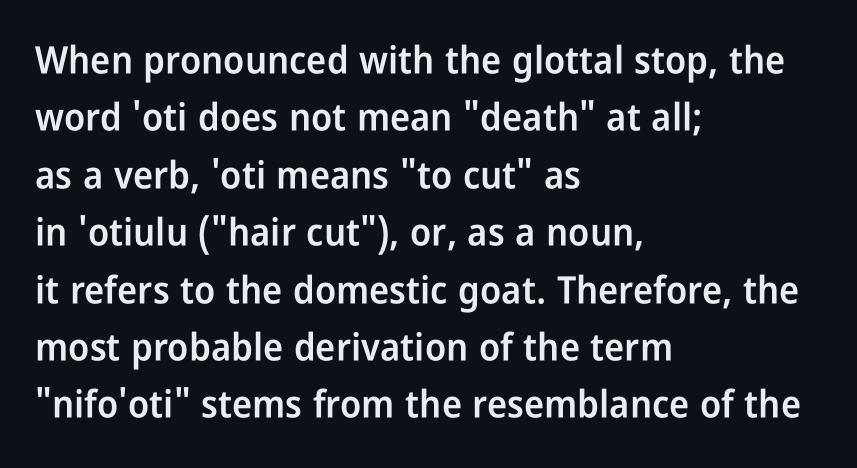
{"serif": "no", "italic": "no", "bold": "semi", "weight": "semibold", "width": "condensed", "stroke_contrast": "low", "x_height": "medium", "monospaced": "no", "underline": "no", "align": "left", "line_spacing": "normal", "line_spacing_ratio": 1.51, "letter_spacing": "normal", "letter_spacing_em": 0.0, "glyph_px": 38}
